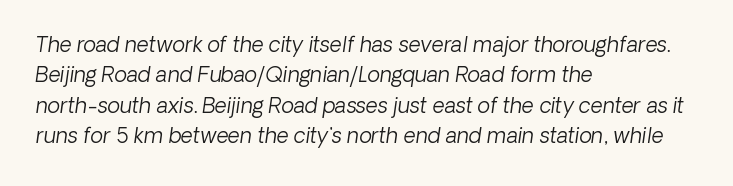
In terms of leading, this rendering sits right in the middle. The gaps between neighbouring characters are ordinary and unremarkable. Does the copy run flush right? No — it runs flush left. Anything drawn beneath the words? Only blank space. A light-to-regular cut is what we see here.
